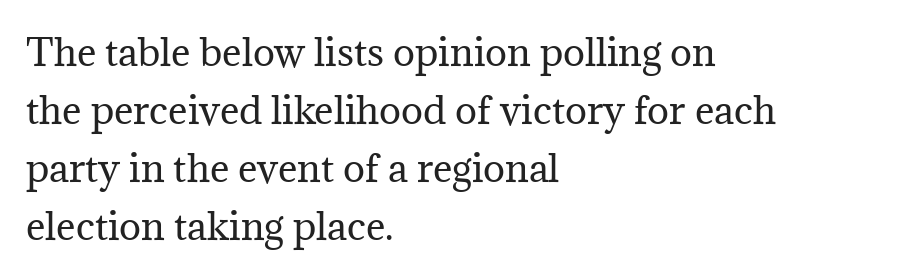
Vertical spacing — default. Note the varied advance widths — an 'i' is clearly narrower than an 'm'. The strokes are not fattened; the text isn't bold. Underline: absent.
